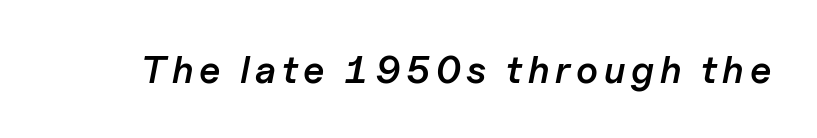
Q: Is the text bold? A: Semi-bold.
Q: Is the text italic (slanted)? A: Yes, it leans right by about 11 degrees.
Q: Is the text underlined? A: No.
Q: Width (condensed, normal, or wide)? A: Normal.
Q: Stroke contrast? A: Low.
Q: x-height? A: Medium.
Q: Monospaced? A: No.
